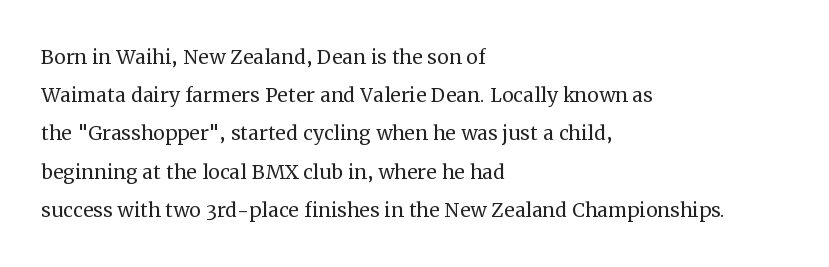
Q: Is the text bold? A: No.
Q: Is the text italic (slanted)? A: No, it is upright.
Q: Is the text underlined? A: No.
Q: How is the paragraph aligned? A: Left-aligned.
Q: Is the spacing between letters normal or unusually wide? A: Normal.
Q: Is the spacing between lines tight, normal or loose? A: Normal.
